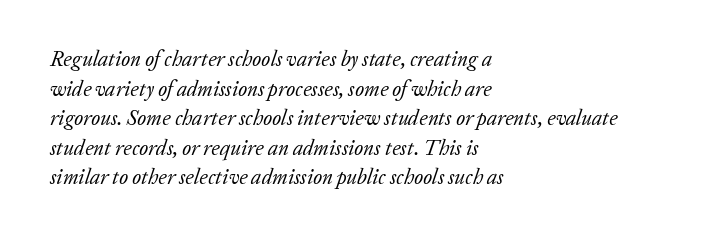
{"italic": "yes", "lean": "right", "slant_degrees": 20, "bold": "no", "underline": "no", "align": "left", "line_spacing": "normal", "line_spacing_ratio": 1.41, "letter_spacing": "normal", "letter_spacing_em": 0.0, "glyph_px": 21}
